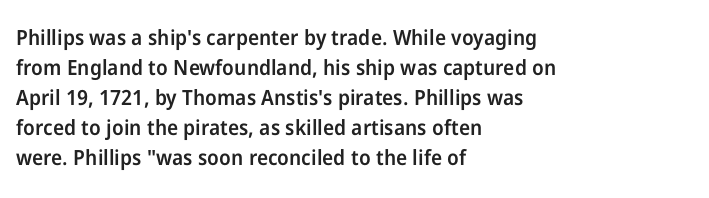
Q: Is the text bold? A: Semi-bold.
Q: Is the text italic (slanted)? A: No, it is upright.
Q: Is the text underlined? A: No.
Q: How is the paragraph aligned? A: Left-aligned.
Q: Is the spacing between letters normal or unusually wide? A: Normal.
Q: Is the spacing between lines tight, normal or loose? A: Normal.
